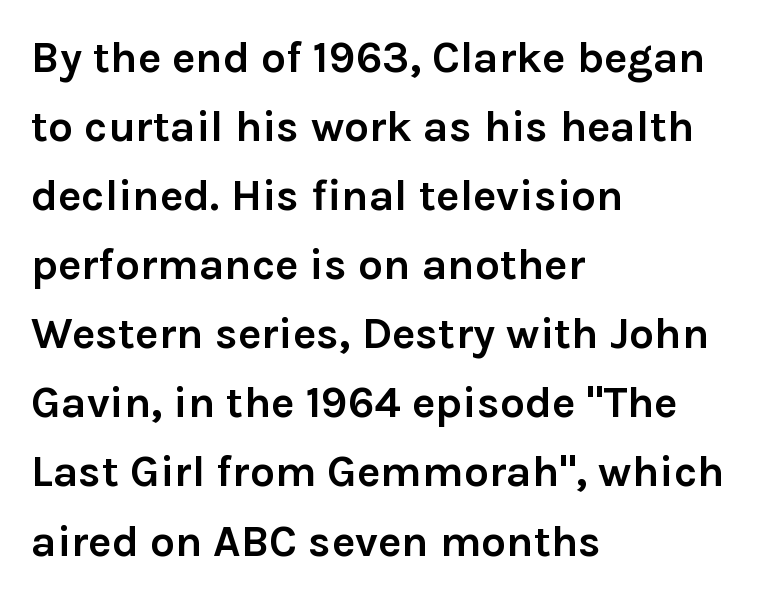
The image shows 44 px semibold sans-serif type, upright; set left-aligned, normal line spacing (1.57x), normal letter spacing, not underlined; low stroke contrast and a medium x-height.
